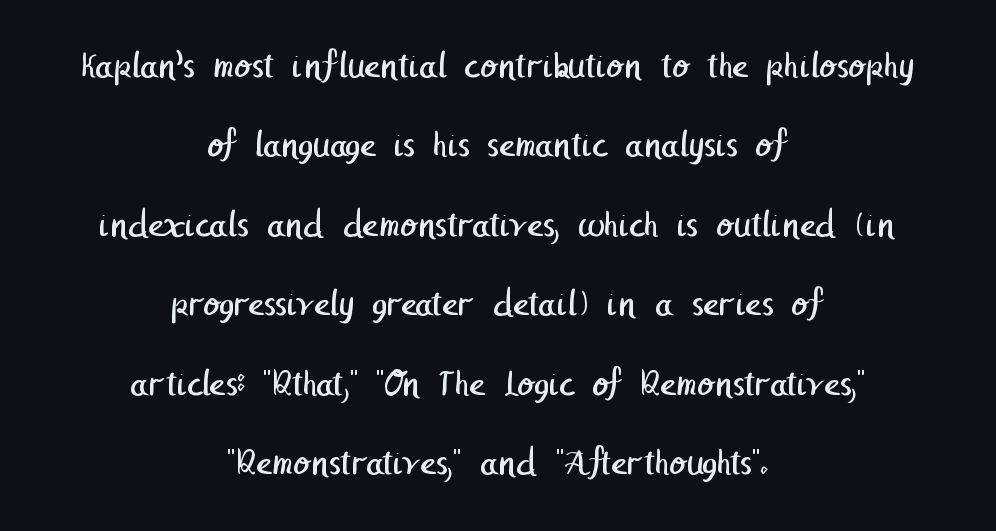
The vertical gap from one line to the next is large. Each word holds together tightly as a unit, with standard inter-letter gaps. Each row of text sits above clean, open space. Stems and bowls with no extra thickness — not bold. Which margin do the lines hug? Neither — every line sits in the middle. The glyphs in this specimen are sans serif.
